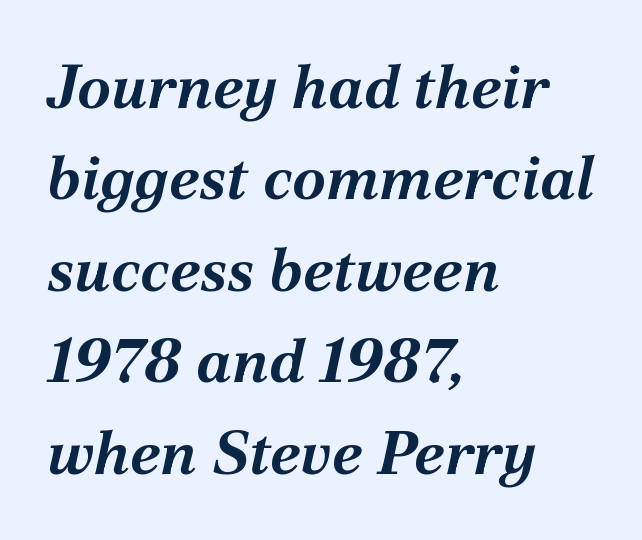
{"italic": "yes", "lean": "right", "slant_degrees": 12, "bold": "yes", "weight": "bold", "width": "normal", "stroke_contrast": "medium", "x_height": "medium", "monospaced": "no", "underline": "no", "align": "left", "line_spacing": "normal", "line_spacing_ratio": 1.5, "letter_spacing": "normal", "letter_spacing_em": 0.0, "glyph_px": 61}
